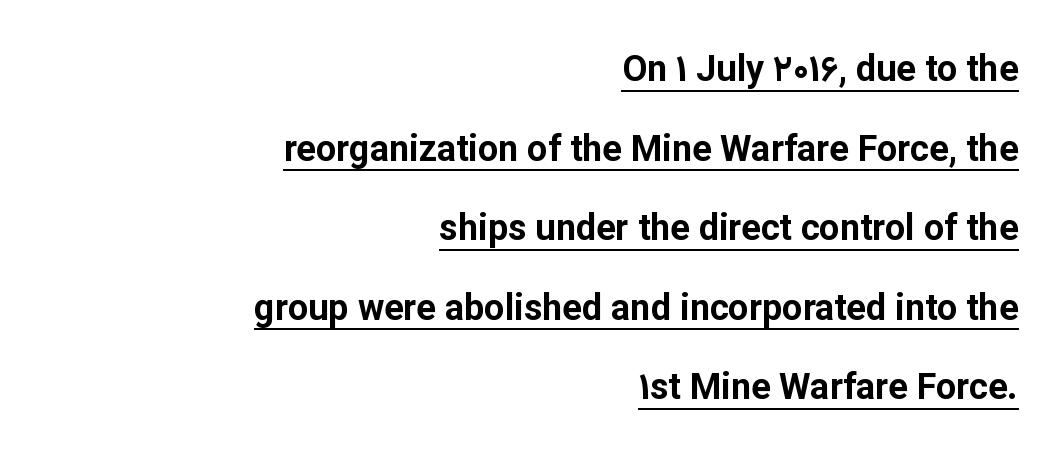
The image shows 36 px bold sans-serif type, upright; set right-aligned, loose line spacing (2.21x), normal letter spacing, underlined; low stroke contrast and a medium x-height.
